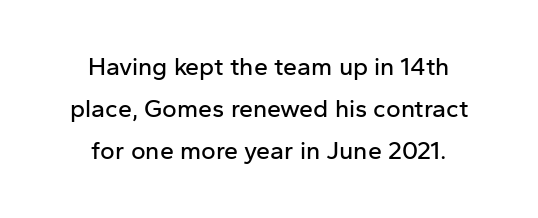
The words here are not underlined. Posture: vertical. The passage shown stacks its lines at a standard gap. Between one letter and the next there's only the usual sliver of space. Alignment: centered.
